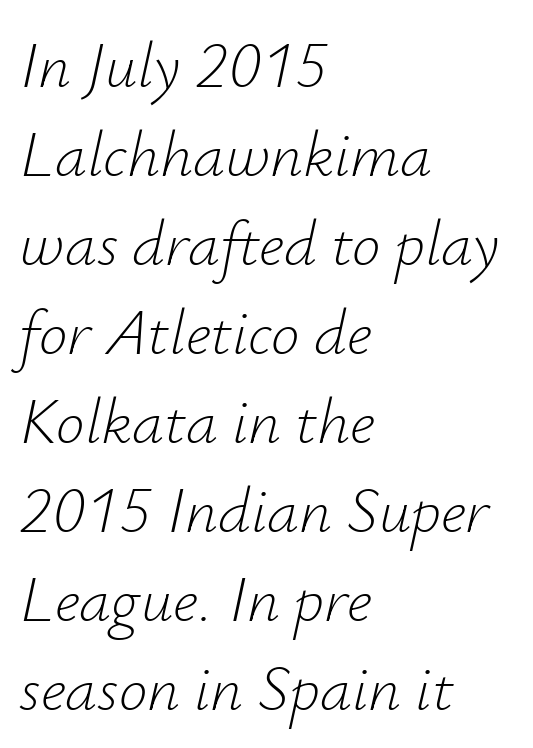
The image shows 64 px light type, italic (leaning right); set left-aligned, normal line spacing (1.39x), normal letter spacing, not underlined; low stroke contrast and a small x-height.
